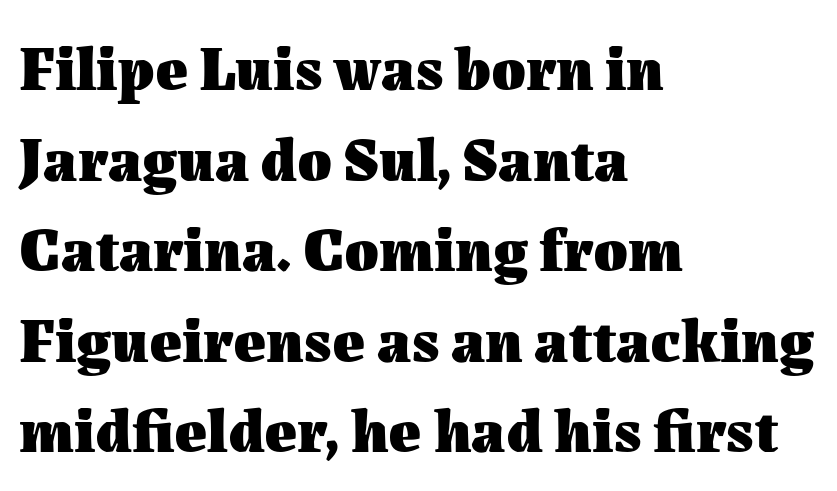
Q: Is the text bold? A: Yes.
Q: Is the text italic (slanted)? A: No, it is upright.
Q: Is the text underlined? A: No.
Q: How is the paragraph aligned? A: Left-aligned.
Q: Is the spacing between letters normal or unusually wide? A: Normal.
Q: Is the spacing between lines tight, normal or loose? A: Normal.
Q: Width (condensed, normal, or wide)? A: Normal.
Q: Stroke contrast? A: Medium.
Q: x-height? A: Medium.
Q: Monospaced? A: No.
